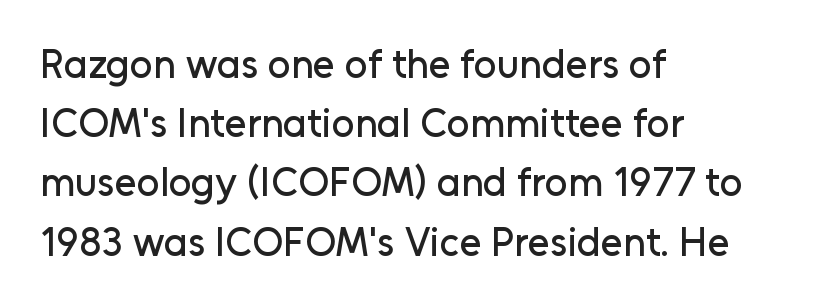
Q: Is the text italic (slanted)? A: No, it is upright.
Q: Is the typeface a serif or a sans-serif typeface? A: Sans-serif.
Q: Is the text underlined? A: No.
Q: How is the paragraph aligned? A: Left-aligned.
Q: Is the spacing between letters normal or unusually wide? A: Normal.
Q: Is the spacing between lines tight, normal or loose? A: Normal.
Q: Width (condensed, normal, or wide)? A: Normal.
Q: Stroke contrast? A: Low.
Q: x-height? A: Medium.
Q: Monospaced? A: No.
